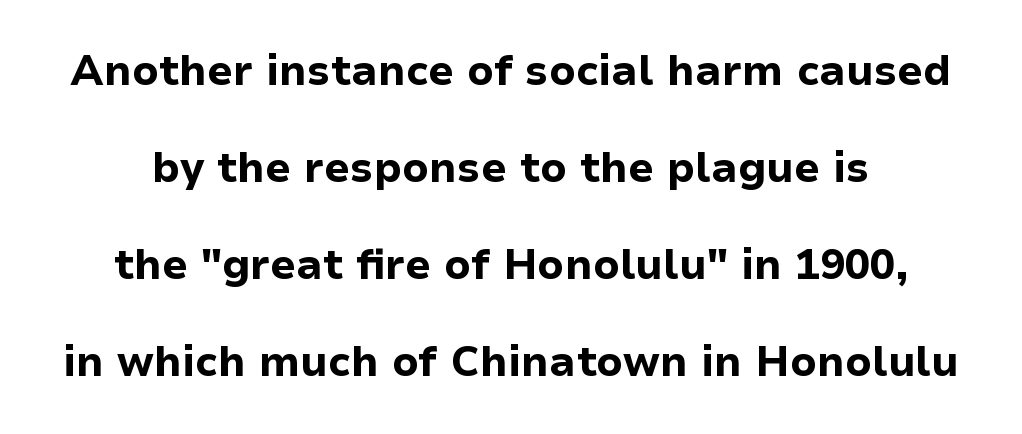
The image shows 42 px bold sans-serif type, upright; set centered, loose line spacing (2.31x), normal letter spacing, not underlined; low stroke contrast and a medium x-height.
